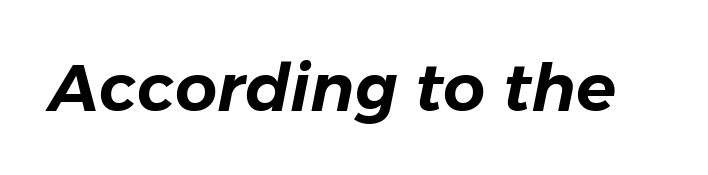
The letters advance in unequal steps, a hallmark of proportional type. The passage shown has conventional tracking throughout. Any mark beneath the type? The region is blank. The face used here has a pronounced slope to its letters.
